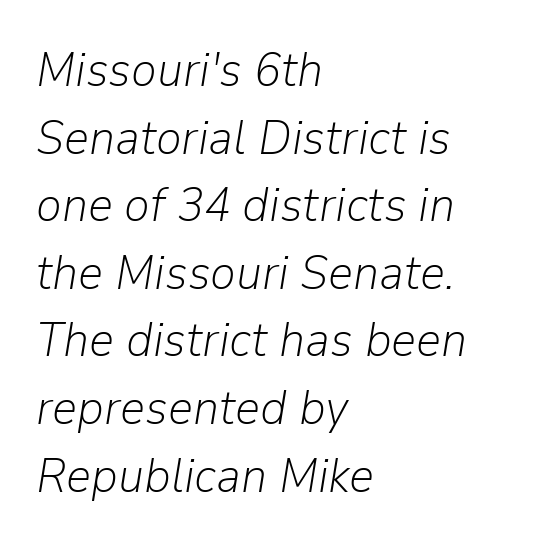
Spacing verdict: proportional, widths tailored to each character. The passage shown leans; its letterforms are oblique. Vertical stems look standard width or narrower in stroke. Vertical spacing — default. Does extra space separate the letters? No, they use regular spacing. Nobody drew a line under any word here.
